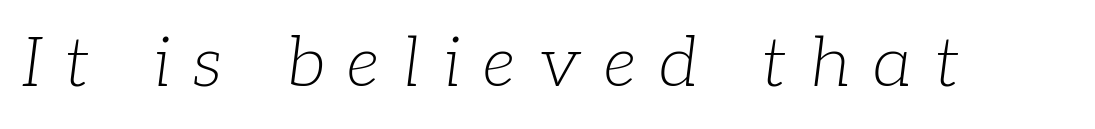
{"serif": "yes", "italic": "yes", "lean": "right", "slant_degrees": 7, "bold": "no", "weight": "light", "width": "normal", "stroke_contrast": "low", "x_height": "medium", "monospaced": "no", "underline": "no", "letter_spacing": "wide", "letter_spacing_em": 0.33, "glyph_px": 70}
